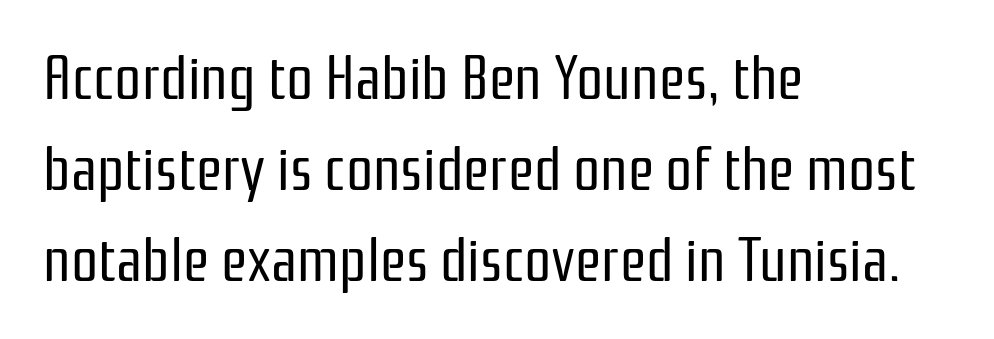
This sample has the flowing, uneven cadence of proportional lettering. The strip under each line holds only bare page. Italic: no, the glyphs are upright roman. The passage shown is typeset with a sans-serif family. Default kerning and tracking; the words read as compact shapes. One glance says typical: line gaps are just what's usual.
